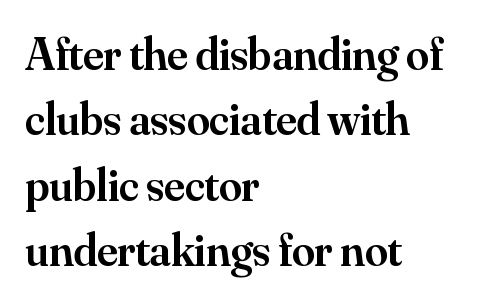
Q: Is the text bold? A: Semi-bold.
Q: Is the text italic (slanted)? A: No, it is upright.
Q: Is the typeface a serif or a sans-serif typeface? A: Serif.
Q: Is the text underlined? A: No.
Q: How is the paragraph aligned? A: Left-aligned.
Q: Is the spacing between letters normal or unusually wide? A: Normal.
Q: Is the spacing between lines tight, normal or loose? A: Normal.
Q: Width (condensed, normal, or wide)? A: Normal.
Q: Stroke contrast? A: Medium.
Q: x-height? A: Small.
Q: Monospaced? A: No.
